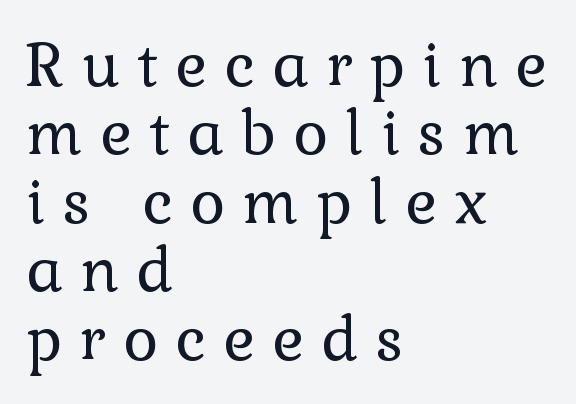
Q: Is the text bold? A: No.
Q: Is the text italic (slanted)? A: No, it is upright.
Q: Is the typeface a serif or a sans-serif typeface? A: Serif.
Q: Is the text underlined? A: No.
Q: How is the paragraph aligned? A: Left-aligned.
Q: Is the spacing between letters normal or unusually wide? A: Unusually wide.
Q: Is the spacing between lines tight, normal or loose? A: Tight.
Q: Width (condensed, normal, or wide)? A: Normal.
Q: x-height? A: Medium.
Q: Monospaced? A: No.
